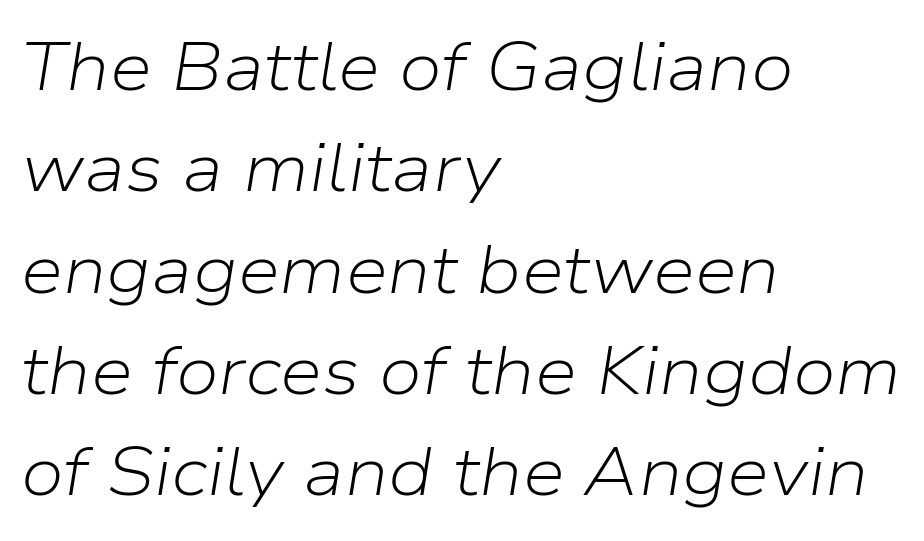
Yep, that's italic — everything's leaning. These lines are rendered in a variable-pitch font. Heaviness? Minimal to ordinary, like unemphasized prose. A typesetter would call this leading conventional body-copy spacing.
